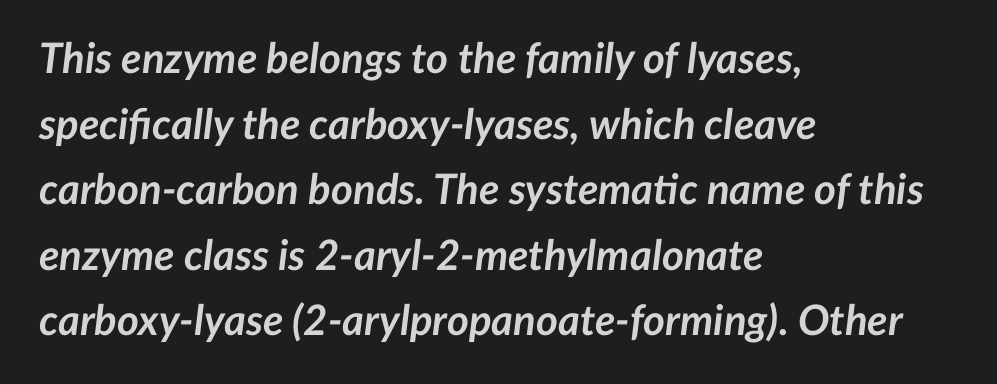
The image shows 42 px semibold type, italic (leaning right); set left-aligned, normal line spacing (1.56x), normal letter spacing, not underlined; low stroke contrast and a medium x-height.
